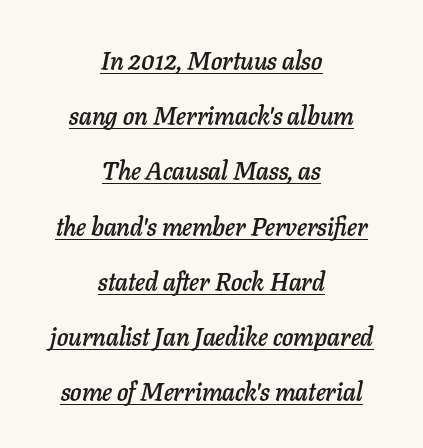
The image shows 25 px text type, italic (leaning right); set centered, loose line spacing (2.21x), normal letter spacing, underlined.
